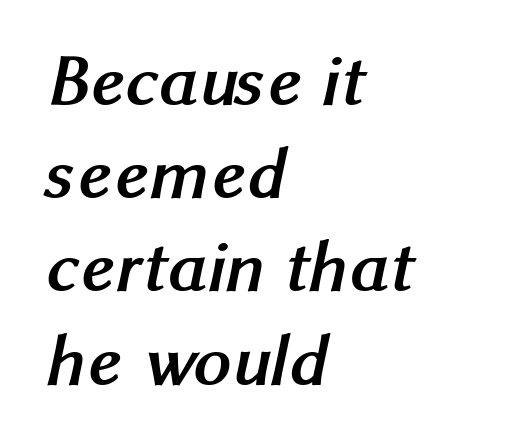
Q: Is the text bold? A: Yes.
Q: Is the typeface a serif or a sans-serif typeface? A: Sans-serif.
Q: Is the text underlined? A: No.
Q: How is the paragraph aligned? A: Left-aligned.
Q: Is the spacing between letters normal or unusually wide? A: Normal.
Q: Is the spacing between lines tight, normal or loose? A: Normal.
Q: Width (condensed, normal, or wide)? A: Normal.
Q: Stroke contrast? A: Medium.
Q: x-height? A: Medium.
Q: Monospaced? A: No.
